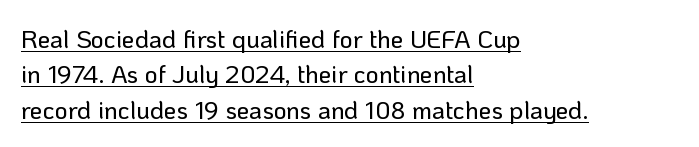
The image shows 25 px text type, upright; set left-aligned, normal line spacing (1.42x), normal letter spacing, underlined.
